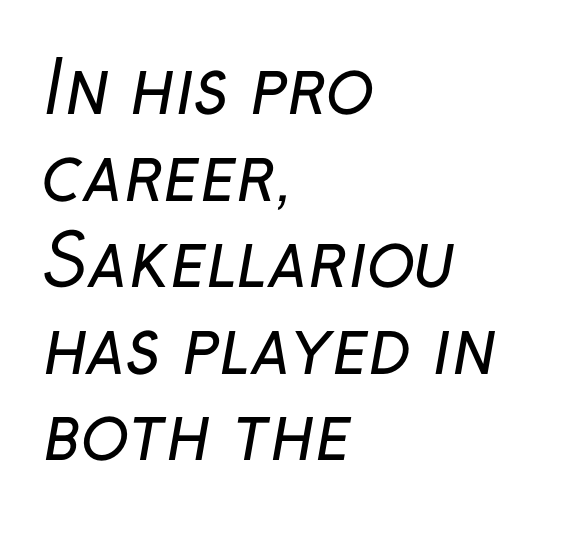
The image shows 71 px regular-weight sans-serif type; set left-aligned, line spacing 1.22x, normal letter spacing, not underlined; low stroke contrast and a medium x-height.
